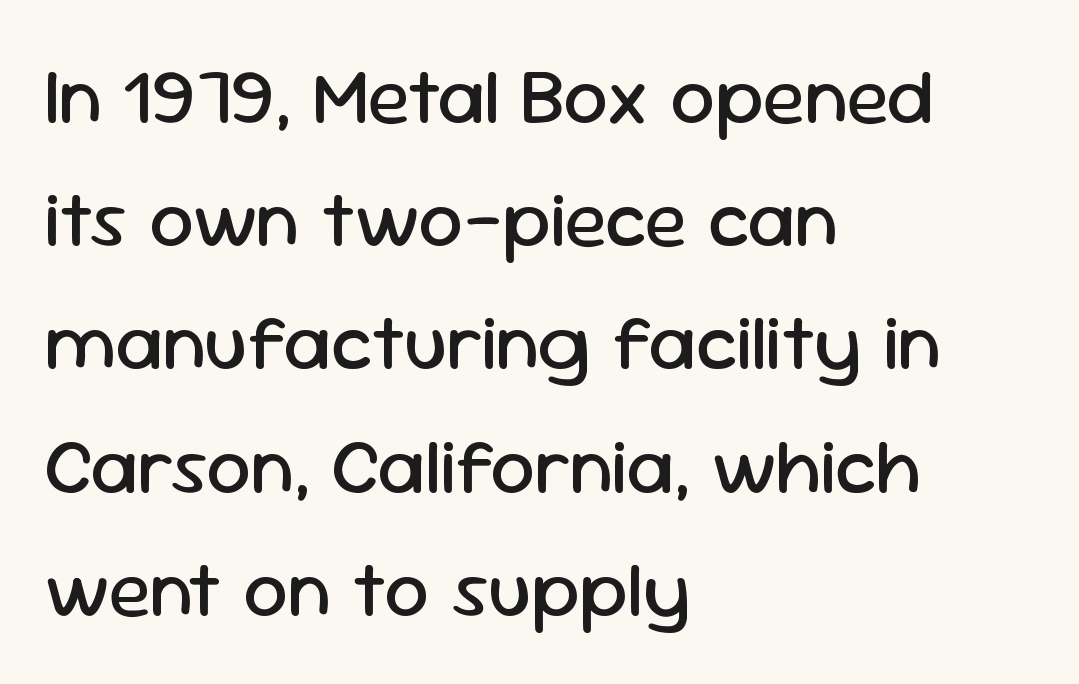
The image shows 79 px regular-weight sans-serif type, upright; set left-aligned, normal line spacing (1.56x), normal letter spacing, not underlined; low stroke contrast and a medium x-height.
